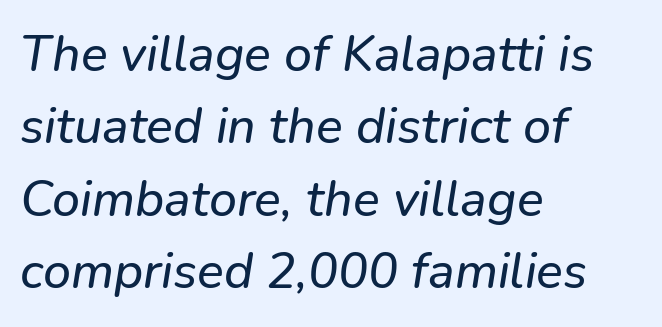
Q: Is the typeface a serif or a sans-serif typeface? A: Sans-serif.
Q: Is the text underlined? A: No.
Q: How is the paragraph aligned? A: Left-aligned.
Q: Is the spacing between letters normal or unusually wide? A: Normal.
Q: Is the spacing between lines tight, normal or loose? A: Normal.
Q: Width (condensed, normal, or wide)? A: Normal.
Q: Stroke contrast? A: Low.
Q: x-height? A: Medium.
Q: Monospaced? A: No.
